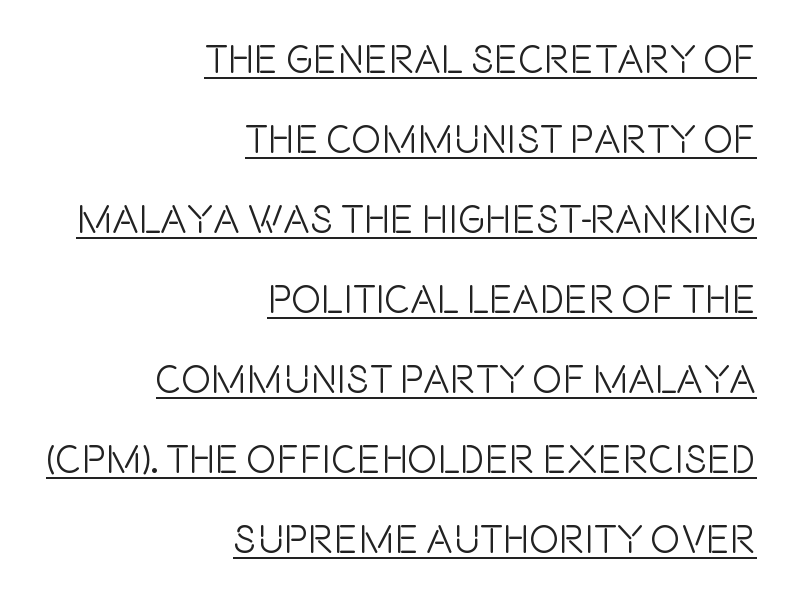
Look at the tracking — it's just the regular setting, nothing added. Proportional: the letters do not fall into vertical columns. A flush-right, rag-left setting is used for this passage. The lines are spread far apart with generous leading.
